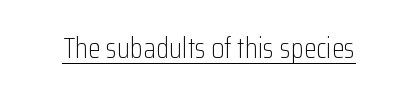
Short note: letters normally spaced. On a weight scale, this lands at 450 or below. Think of a printed novel: that variable character pitch is what you see here. Stroke terminals: plain, sans-serif. Characters remain perfectly vertical along every line.
